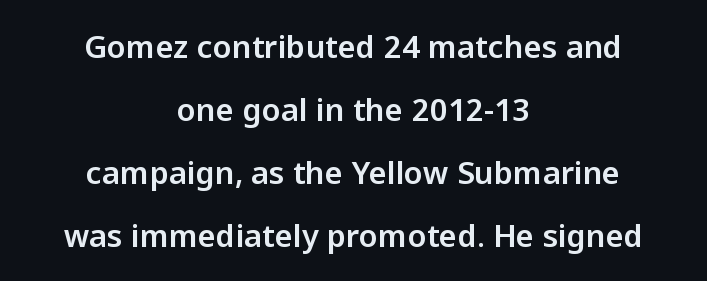
Posture: straight, roman, zero tilt. The paragraph has two soft edges and a firm central axis. This rendering leaves character spacing at its baseline value. A typesetter would call this proportional, since set widths differ per character. In terms of leading, this rendering errs on the spacious side.
